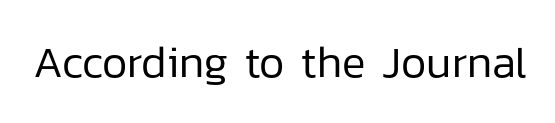
The image shows 44 px regular-weight sans-serif type, upright; set normal letter spacing, not underlined; low stroke contrast and a medium x-height.
